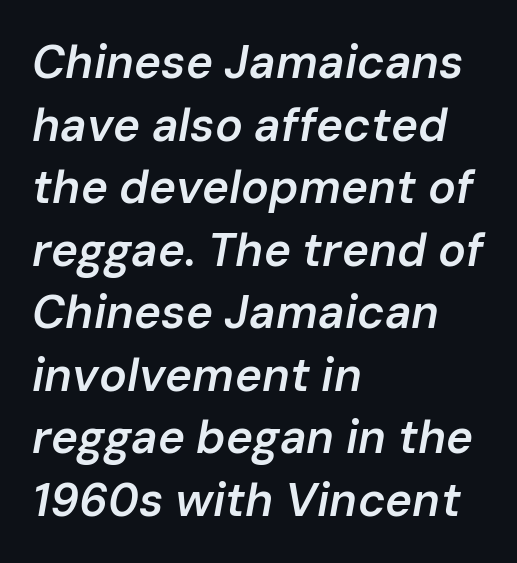
You could call the tracking neutral — neither tight nor loose. Every letter is mildly thick-stroked: semibold rather than bold. The passage shown is not underscored anywhere. Notice how the stems are inclined rather than vertical — that's the hallmark of italics. Teacher's note: observe the even left margin — that is flush-left alignment. Think of a printed novel: that variable character pitch is what you see here.
